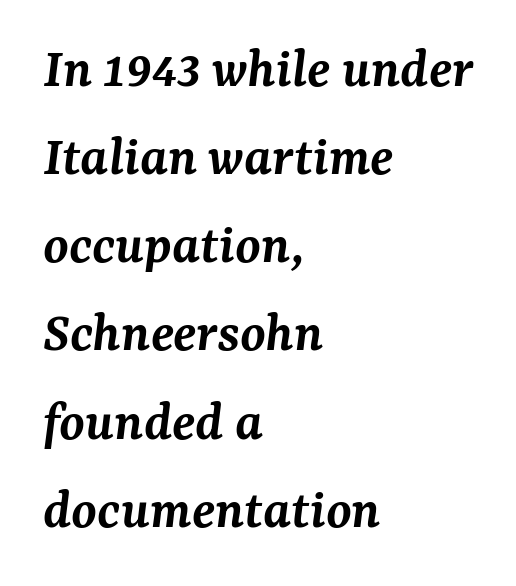
The image shows 58 px semibold serif type, italic (leaning right); set left-aligned, normal line spacing (1.52x), normal letter spacing, not underlined; medium stroke contrast and a medium x-height.
